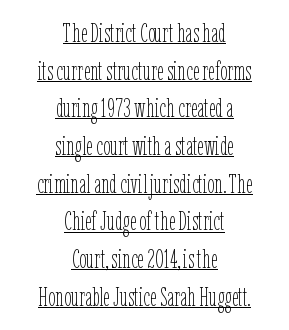
Q: Is the text bold? A: No.
Q: Is the text italic (slanted)? A: No, it is upright.
Q: Is the text underlined? A: Yes.
Q: How is the paragraph aligned? A: Centered.
Q: Is the spacing between letters normal or unusually wide? A: Normal.
Q: Is the spacing between lines tight, normal or loose? A: Normal.
